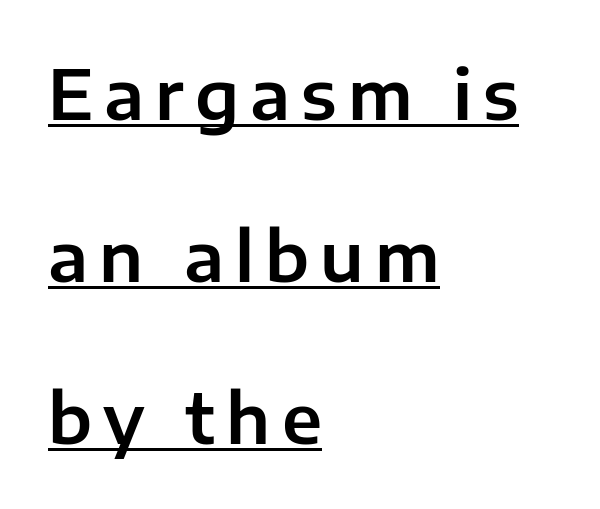
The image shows 69 px sans-serif type, upright; set left-aligned, loose line spacing (2.35x), underlined; low stroke contrast and a medium x-height.
